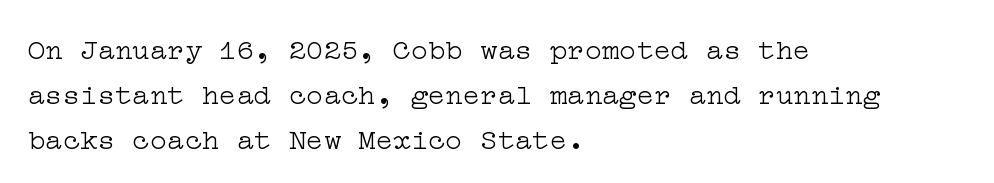
The image shows 29 px light, wide serif type, upright; set left-aligned, normal line spacing (1.56x), normal letter spacing, not underlined; low stroke contrast and a medium x-height.
